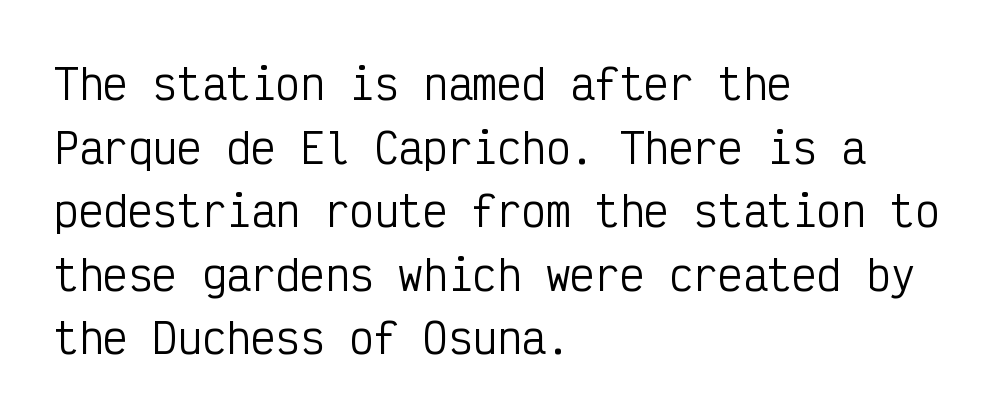
The passage shown is not underscored anywhere. This rendering uses left alignment, leaving the right contour irregular. The rendering keeps characters at their native spacing. The letters look calm and open, with moderate or lighter stems. Every character here occupies the same horizontal width, giving the sample a typewriter-like rhythm.
